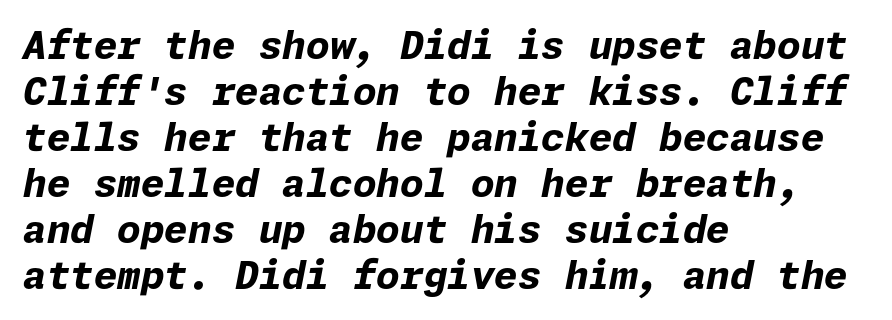
The type is set solid horizontally, with unmodified tracking. Notice how the passage keeps a crisp vertical edge on the left only. This rendering features lettering with no underline. The passage shown leans; its letterforms are oblique. The letters are bold, with thick, heavy strokes.
